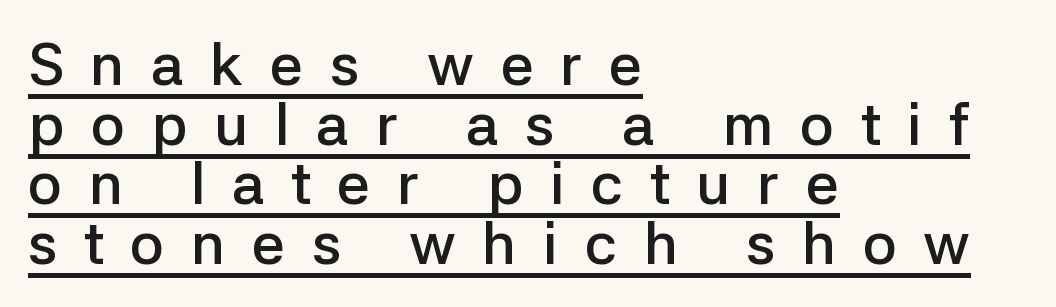
Every stem runs plumb, perpendicular to the baseline. You could barely slide anything between these rows. You could not count columns in this text — the font is proportionally spaced. Stems and bowls a touch heavier than normal — semibold. Stroke terminals: plain, sans-serif. The specimen includes a rule beneath the text block's lines.
